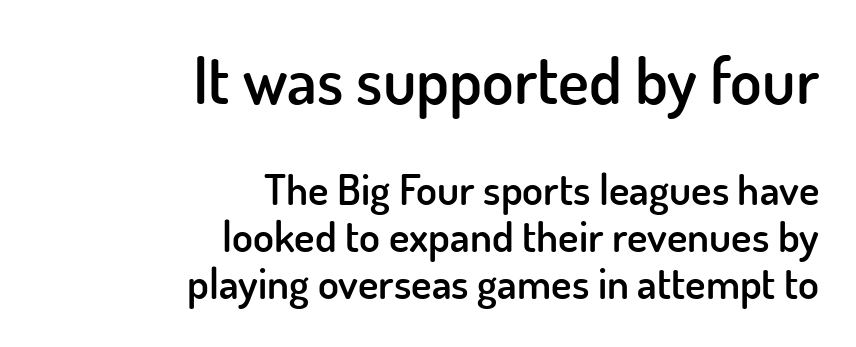
Q: Is the text bold? A: Semi-bold.
Q: Is the text italic (slanted)? A: No, it is upright.
Q: Is the typeface a serif or a sans-serif typeface? A: Sans-serif.
Q: Is the text underlined? A: No.
Q: How is the paragraph aligned? A: Right-aligned.
Q: Is the spacing between letters normal or unusually wide? A: Normal.
Q: Is the spacing between lines tight, normal or loose? A: Tight.
Q: Which block of text is set in a larger size, the first (top) or the second (bottom)? A: The first (top) one.
Q: Width (condensed, normal, or wide)? A: Normal.
Q: Stroke contrast? A: Low.
Q: x-height? A: Small.
Q: Monospaced? A: No.
